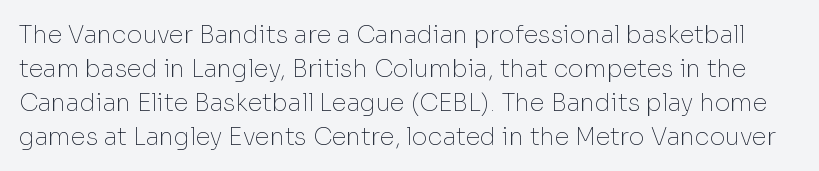
The image shows 24 px text type, upright; set normal line spacing (1.41x), normal letter spacing, not underlined.
